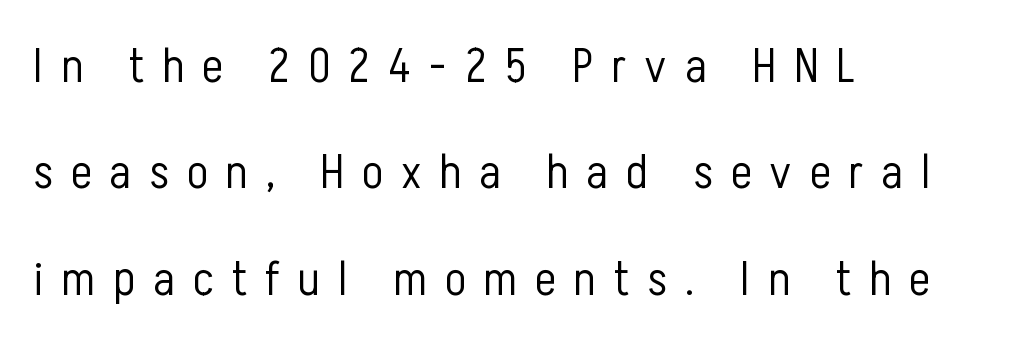
{"serif": "no", "italic": "no", "bold": "no", "weight": "light", "width": "condensed", "stroke_contrast": "low", "x_height": "medium", "monospaced": "no", "underline": "no", "align": "left", "line_spacing": "loose", "line_spacing_ratio": 2.17, "letter_spacing": "wide", "letter_spacing_em": 0.37, "glyph_px": 49}
